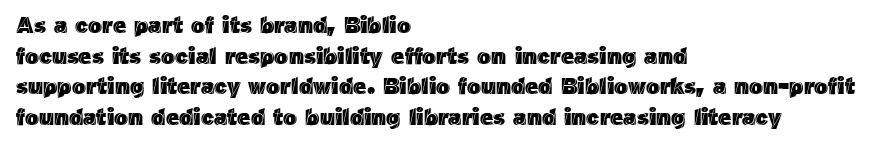
The image shows 23 px text type, upright; set left-aligned, normal line spacing (1.33x), normal letter spacing, not underlined.
